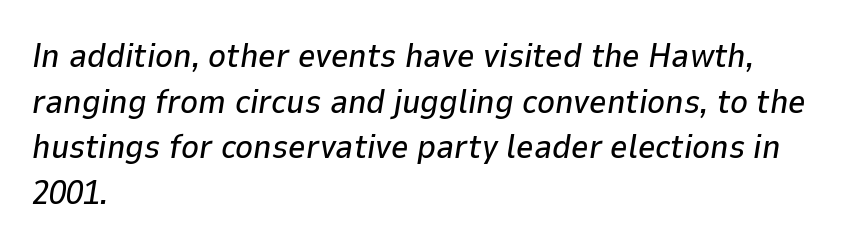
The image shows 34 px text type, italic (leaning right); set left-aligned, normal line spacing (1.34x), normal letter spacing, not underlined; low stroke contrast and a medium x-height.
